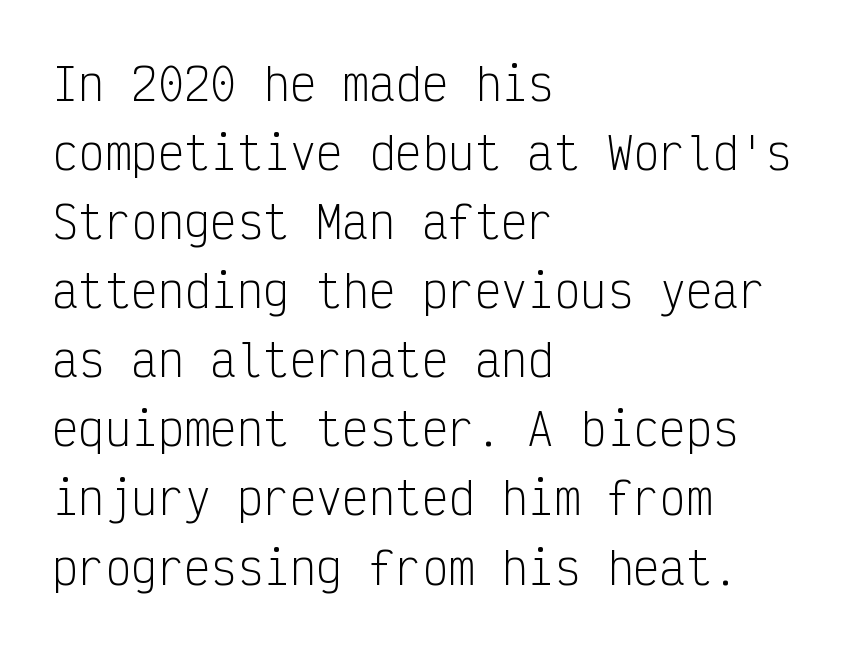
Q: Is the text bold? A: No.
Q: Is the text italic (slanted)? A: No, it is upright.
Q: Is the typeface a serif or a sans-serif typeface? A: Sans-serif.
Q: Is the text underlined? A: No.
Q: How is the paragraph aligned? A: Left-aligned.
Q: Is the spacing between letters normal or unusually wide? A: Normal.
Q: Is the spacing between lines tight, normal or loose? A: Normal.
Q: Width (condensed, normal, or wide)? A: Condensed.
Q: Stroke contrast? A: Low.
Q: x-height? A: Medium.
Q: Monospaced? A: Yes.
